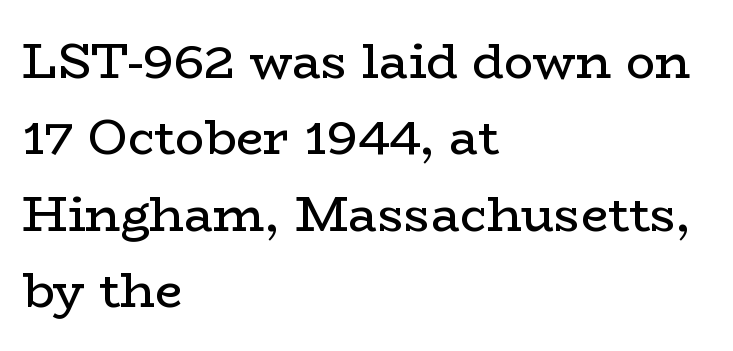
Anything drawn beneath the words? Only blank space. No extra tracking has been applied to these lines. Yep, those are serifs on the letters. Quick note: interline space is typical. Compared with a centered layout, this one pins lines to the left instead.
